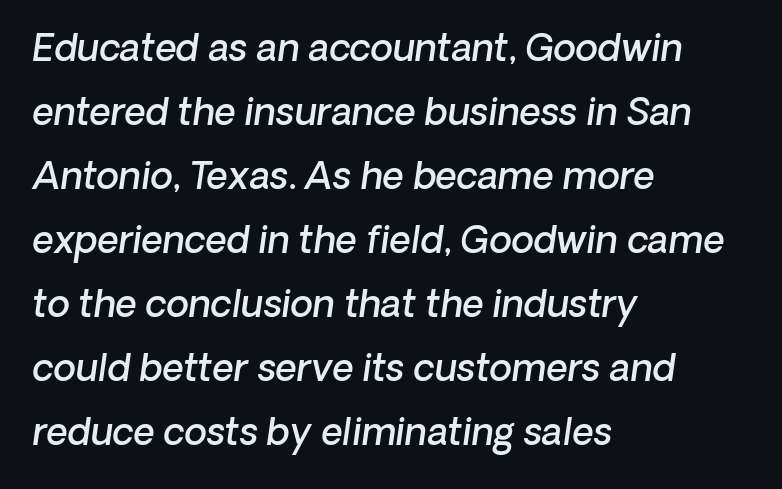
{"italic": "yes", "lean": "right", "slant_degrees": 8, "bold": "semi", "weight": "semibold", "width": "normal", "stroke_contrast": "low", "x_height": "medium", "monospaced": "no", "underline": "no", "align": "left", "line_spacing_ratio": 1.73, "letter_spacing": "normal", "letter_spacing_em": 0.0, "glyph_px": 37}
